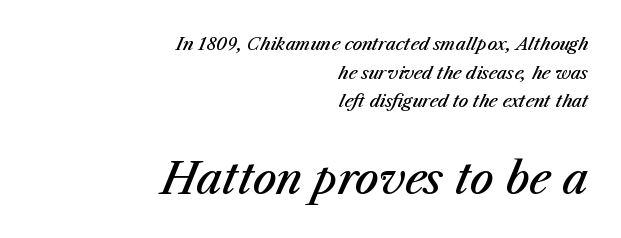
Is this a fixed-width face? No — the glyphs have proportional, varying widths. The strokes are fattened partway — semibold, not bold. You get the small type first, then a jump to larger type. Every character sits at an angle, as italics do. Unmarked baselines from the first word to the last. The rendering uses a moderate line-height, typical for paragraphs.
